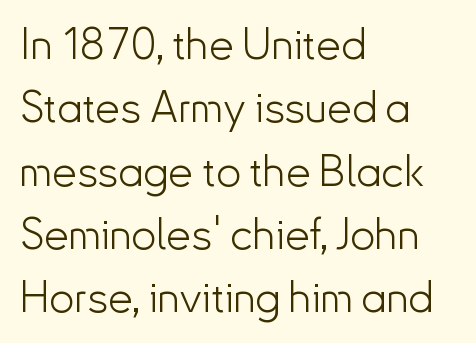
Clear beneath every line of the passage. Casual observation: everything's shoved over to the left. Here the glyphs are tracked normally, forming tight word shapes. A normal amount of white space separates one row of letters from the next. The font is comparable to plain body text, perhaps lighter.
